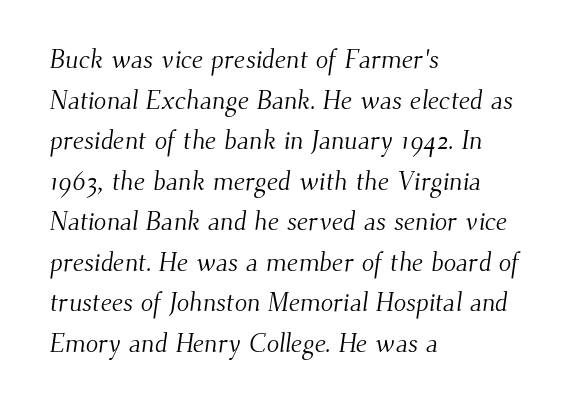
{"bold": "no", "underline": "no", "align": "left", "line_spacing": "normal", "line_spacing_ratio": 1.56, "letter_spacing": "normal", "letter_spacing_em": 0.0, "glyph_px": 26}
